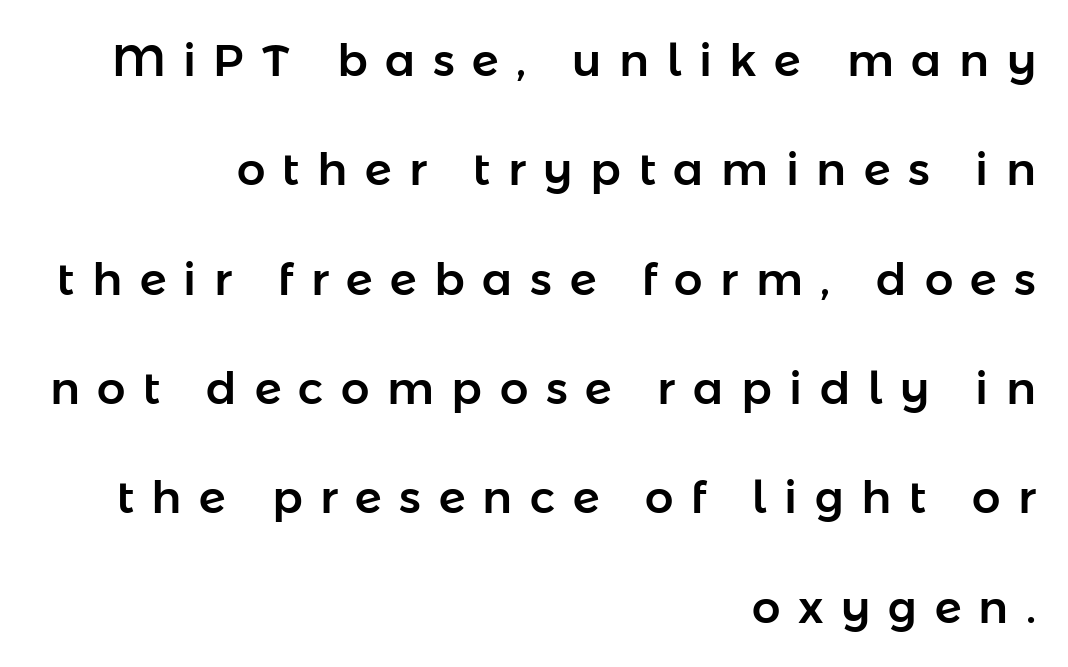
A bare baseline throughout the passage. In terms of letterspacing, this is a distinctly airy, spread setting. If you drew a ruler down the right edge, every line would touch it. Serifs: no, the terminals of the letterforms are clean. Loosely led — the rows are spread out.
